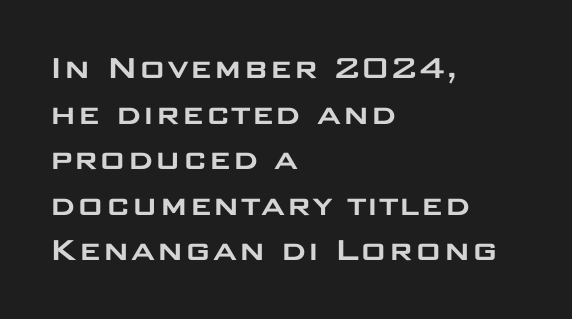
The image shows 37 px wide sans-serif type, upright; set left-aligned, line spacing 1.23x, normal letter spacing, not underlined; low stroke contrast and a large x-height.
